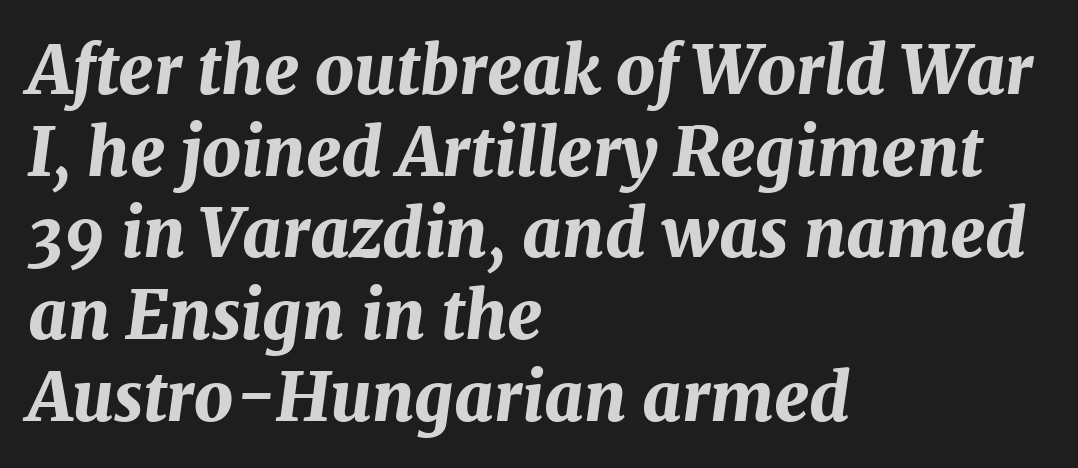
{"italic": "yes", "lean": "right", "slant_degrees": 7, "bold": "yes", "weight": "bold", "width": "normal", "stroke_contrast": "medium", "x_height": "medium", "monospaced": "no", "underline": "no", "align": "left", "line_spacing_ratio": 1.22, "letter_spacing": "normal", "letter_spacing_em": 0.0, "glyph_px": 67}
